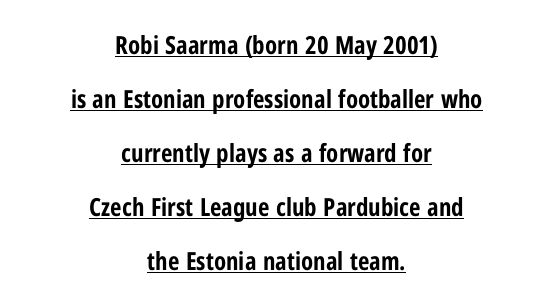
{"italic": "no", "bold": "yes", "underline": "yes", "align": "center", "line_spacing": "loose", "line_spacing_ratio": 2.16, "letter_spacing": "normal", "letter_spacing_em": 0.0, "glyph_px": 25}
